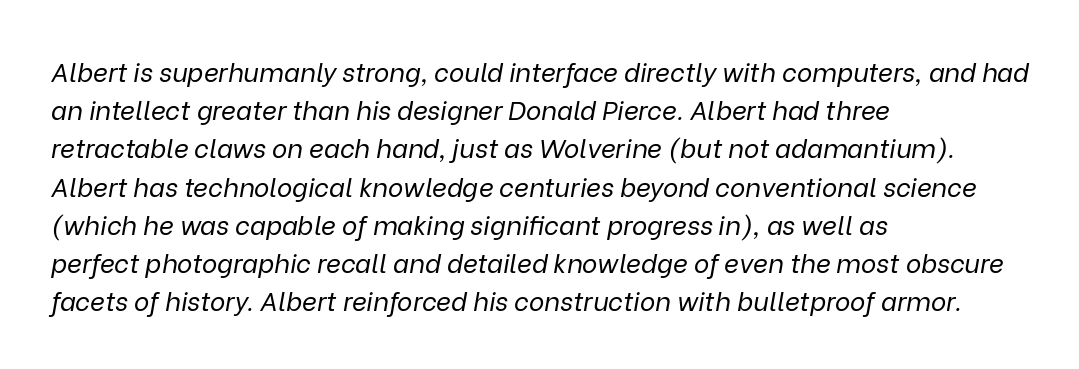
The gap between lines stays unmarked. Letter spacing: default. Looking at the ascenders, they clearly lean. The strokes are not fattened; the text isn't bold.
